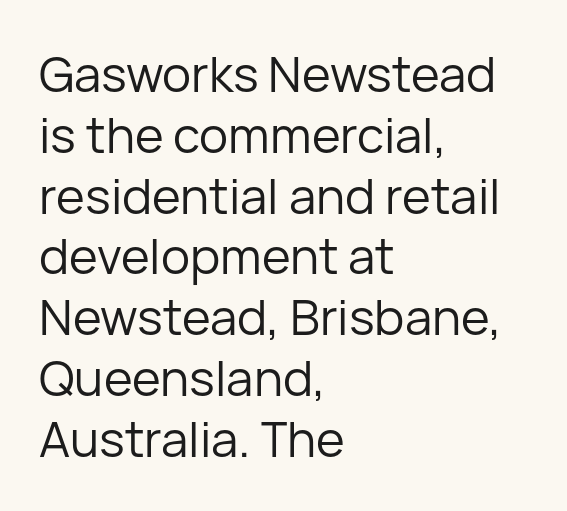
The image shows 49 px regular-weight sans-serif type, upright; set left-aligned, line spacing 1.24x, normal letter spacing, not underlined; low stroke contrast and a medium x-height.
